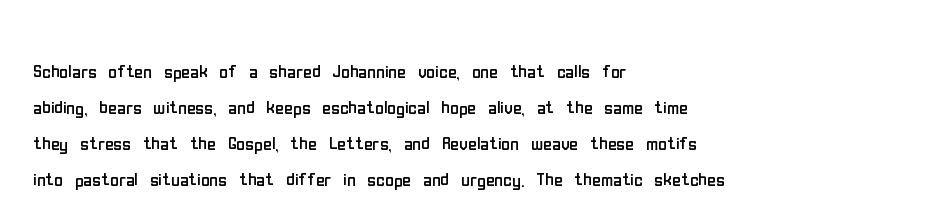
There is no visible air inserted between adjacent glyphs. The rendering anchors every line to the left-hand side. Counters stay open thanks to moderate or lighter strokes. Is there much room between lines? A standard amount, neither cramped nor airy. Type without underlining.
